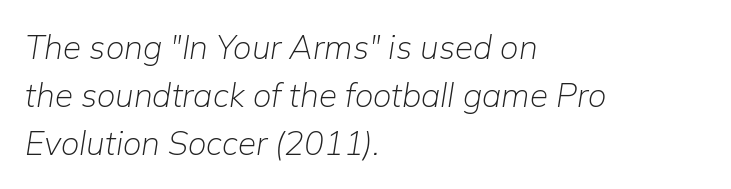
The image shows 33 px light type, italic (leaning right); set left-aligned, normal line spacing (1.45x), normal letter spacing, not underlined; low stroke contrast and a medium x-height.
